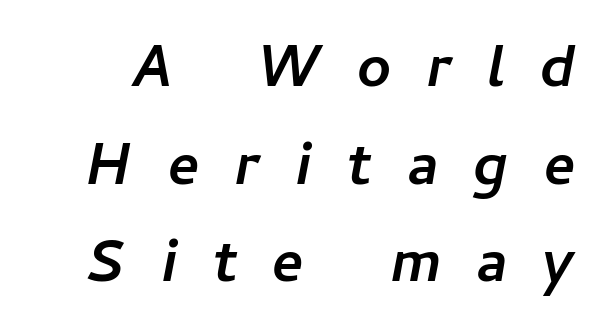
The letters are spread apart with noticeably loose tracking. Look at the bottom of the vertical strokes: they stop flat, with no serifs. Vertical spacing — default. Each row of text sits above clean, open space. A typesetter would call this proportional, since set widths differ per character.
